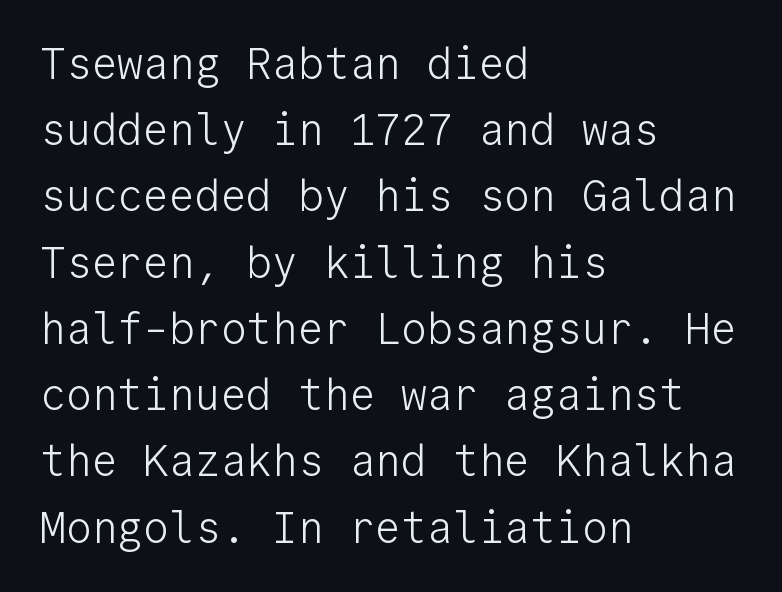
{"serif": "no", "italic": "no", "bold": "no", "weight": "light", "width": "normal", "stroke_contrast": "low", "x_height": "medium", "monospaced": "yes", "underline": "no", "align": "left", "line_spacing": "normal", "line_spacing_ratio": 1.54, "letter_spacing": "normal", "letter_spacing_em": 0.0, "glyph_px": 43}
